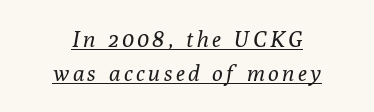
Q: Is the text bold? A: No.
Q: Is the text italic (slanted)? A: Yes, it leans right by about 10 degrees.
Q: Is the text underlined? A: Yes.
Q: How is the paragraph aligned? A: Centered.
Q: Is the spacing between lines tight, normal or loose? A: Normal.
